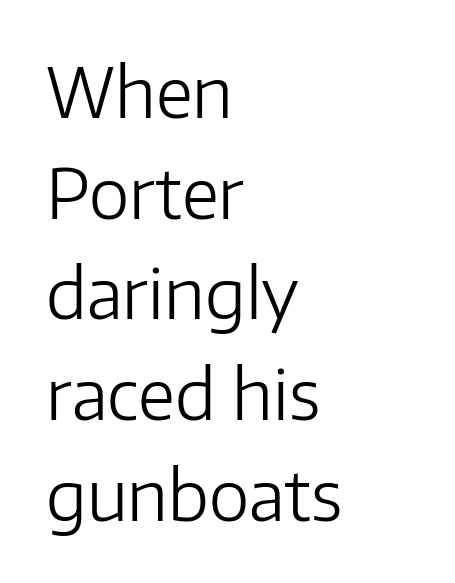
{"serif": "no", "italic": "no", "bold": "no", "weight": "light", "width": "normal", "stroke_contrast": "low", "x_height": "medium", "monospaced": "no", "underline": "no", "align": "left", "line_spacing": "normal", "line_spacing_ratio": 1.46, "letter_spacing": "normal", "letter_spacing_em": 0.0, "glyph_px": 69}
